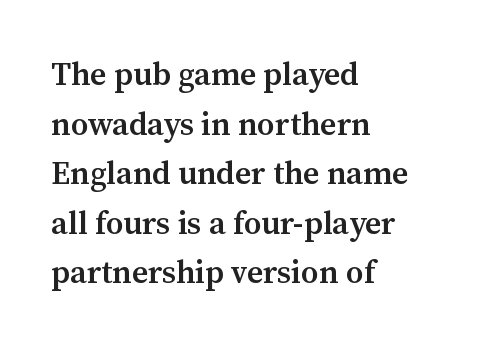
Q: Is the text bold? A: Semi-bold.
Q: Is the text italic (slanted)? A: No, it is upright.
Q: Is the typeface a serif or a sans-serif typeface? A: Serif.
Q: Is the text underlined? A: No.
Q: How is the paragraph aligned? A: Left-aligned.
Q: Is the spacing between letters normal or unusually wide? A: Normal.
Q: Is the spacing between lines tight, normal or loose? A: Normal.
Q: Width (condensed, normal, or wide)? A: Normal.
Q: Stroke contrast? A: Medium.
Q: x-height? A: Medium.
Q: Monospaced? A: No.
